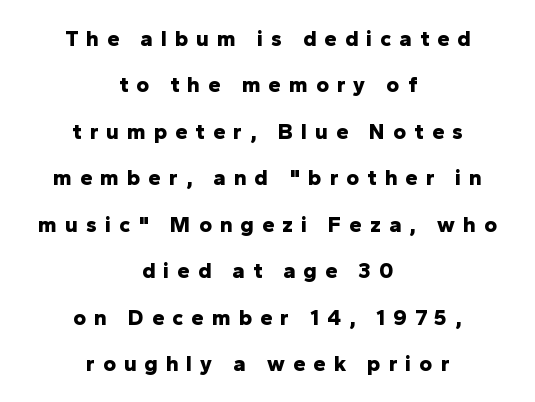
Q: Is the text bold? A: Yes.
Q: Is the text italic (slanted)? A: No, it is upright.
Q: Is the text underlined? A: No.
Q: How is the paragraph aligned? A: Centered.
Q: Is the spacing between letters normal or unusually wide? A: Unusually wide.
Q: Is the spacing between lines tight, normal or loose? A: Loose.
